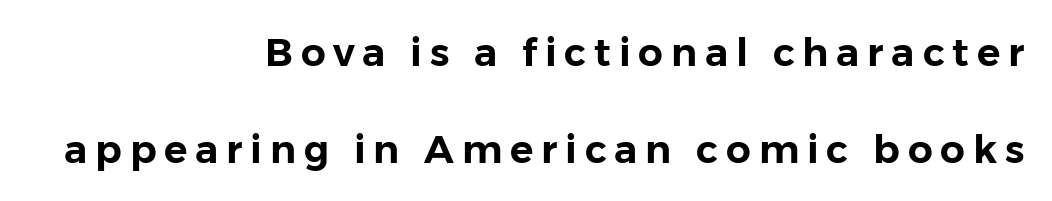
The image shows 39 px sans-serif type, upright; set right-aligned, loose line spacing (2.48x), unusually wide letter spacing (+0.2 em), not underlined; low stroke contrast and a medium x-height.
